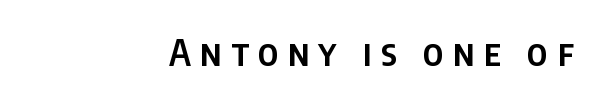
{"serif": "no", "italic": "no", "bold": "semi", "weight": "semibold", "width": "condensed", "stroke_contrast": "low", "x_height": "large", "monospaced": "no", "underline": "no", "align": "right", "letter_spacing": "wide", "letter_spacing_em": 0.26, "glyph_px": 36}
